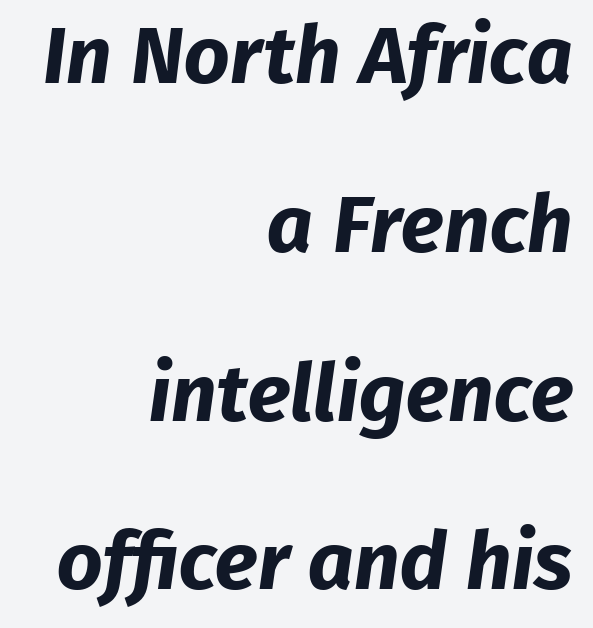
Q: Is the text bold? A: Yes.
Q: Is the typeface a serif or a sans-serif typeface? A: Sans-serif.
Q: Is the text underlined? A: No.
Q: How is the paragraph aligned? A: Right-aligned.
Q: Is the spacing between letters normal or unusually wide? A: Normal.
Q: Is the spacing between lines tight, normal or loose? A: Loose.
Q: Width (condensed, normal, or wide)? A: Normal.
Q: Stroke contrast? A: Low.
Q: x-height? A: Medium.
Q: Monospaced? A: No.
